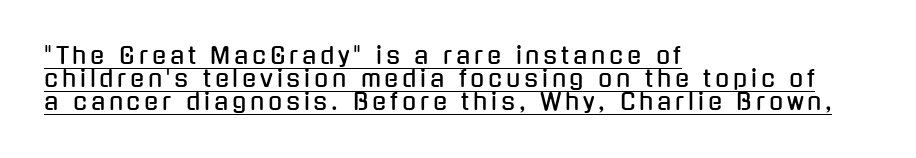
Q: Is the text italic (slanted)? A: No, it is upright.
Q: Is the text underlined? A: Yes.
Q: How is the paragraph aligned? A: Left-aligned.
Q: Is the spacing between lines tight, normal or loose? A: Tight.
